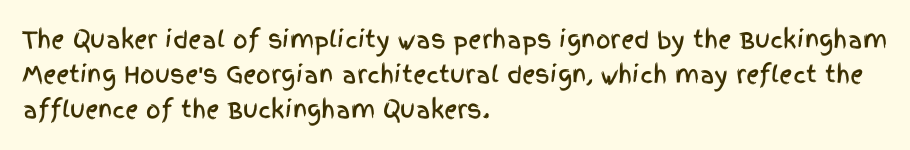
The image shows 23 px text type, upright; set left-aligned, normal line spacing (1.53x), normal letter spacing, not underlined.
